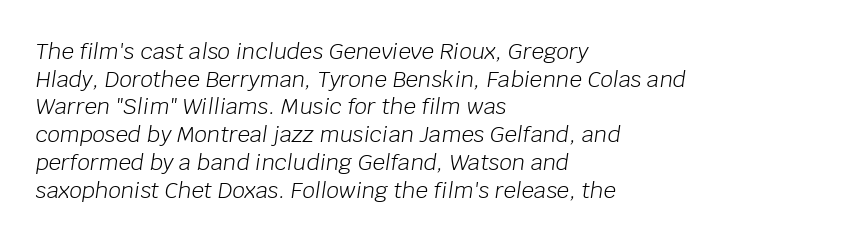
Q: Is the text bold? A: No.
Q: Is the text italic (slanted)? A: Yes, it leans right by about 8 degrees.
Q: Is the text underlined? A: No.
Q: How is the paragraph aligned? A: Left-aligned.
Q: Is the spacing between letters normal or unusually wide? A: Normal.
Q: Is the spacing between lines tight, normal or loose? A: Normal.
